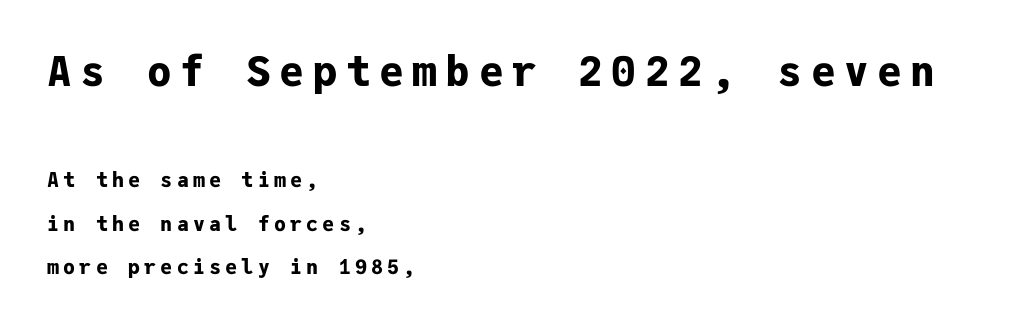
Q: Is the text bold? A: Yes.
Q: Is the text italic (slanted)? A: No, it is upright.
Q: Is the typeface a serif or a sans-serif typeface? A: Sans-serif.
Q: Is the text underlined? A: No.
Q: How is the paragraph aligned? A: Left-aligned.
Q: Is the spacing between letters normal or unusually wide? A: Unusually wide.
Q: Is the spacing between lines tight, normal or loose? A: Loose.
Q: Which block of text is set in a larger size, the first (top) or the second (bottom)? A: The first (top) one.
Q: Width (condensed, normal, or wide)? A: Normal.
Q: Stroke contrast? A: Low.
Q: x-height? A: Medium.
Q: Monospaced? A: Yes.
